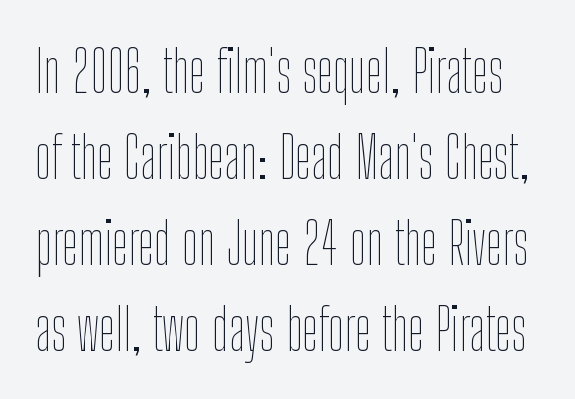
Here the glyphs are tracked normally, forming tight word shapes. Varying glyph widths throughout — classic text-font behaviour. This sample keeps an unexceptional amount of space between lines. Nope, not italic — everything's standing straight. Heft: none added — not bold.
